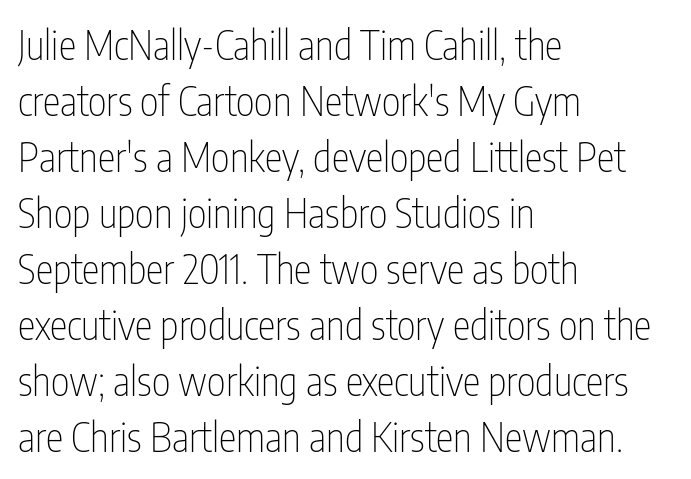
{"serif": "no", "italic": "no", "bold": "no", "weight": "thin", "width": "condensed", "stroke_contrast": "low", "x_height": "medium", "monospaced": "no", "underline": "no", "align": "left", "line_spacing": "normal", "line_spacing_ratio": 1.4, "letter_spacing": "normal", "letter_spacing_em": 0.0, "glyph_px": 40}
